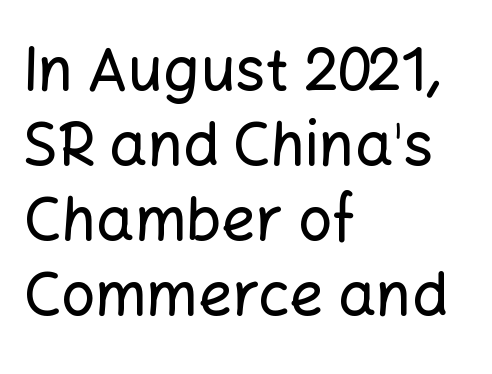
The image shows 60 px sans-serif type, upright; set left-aligned, normal line spacing (1.25x), normal letter spacing, not underlined; low stroke contrast and a medium x-height.
